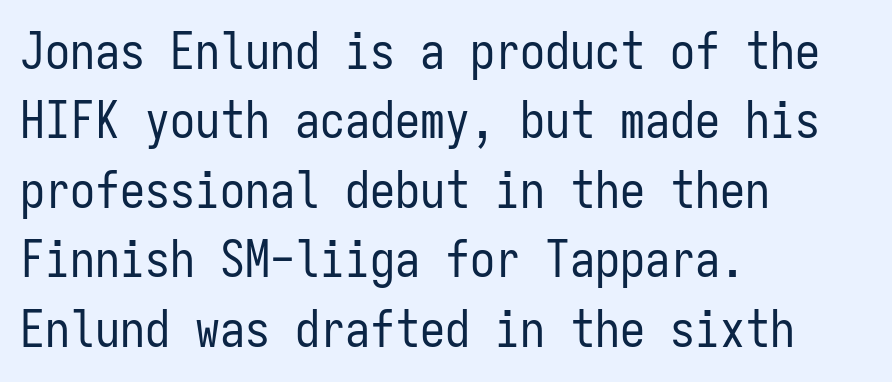
The image shows 50 px regular-weight, condensed sans-serif type, upright, monospaced; set left-aligned, normal line spacing (1.39x), normal letter spacing, not underlined; low stroke contrast and a medium x-height.
